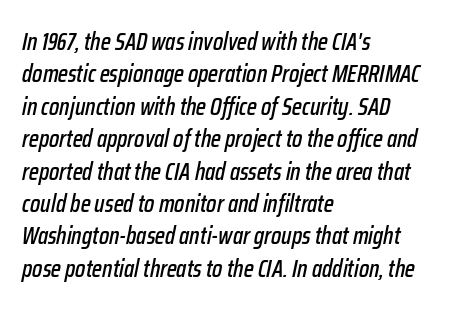
Vertical spacing — default. A student would call this left alignment; a typographer would say flush left, rag right. Does the lettering tilt? It does — this is italic. This rendering leaves character spacing at its baseline value. Words float on clear page, feet unadorned.
